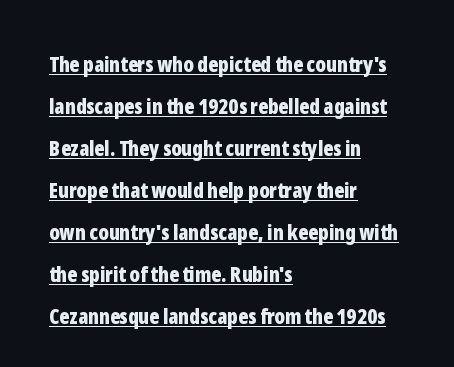
{"italic": "no", "bold": "yes", "underline": "yes", "align": "left", "line_spacing": "loose", "line_spacing_ratio": 2.0, "letter_spacing": "normal", "letter_spacing_em": 0.0, "glyph_px": 21}
